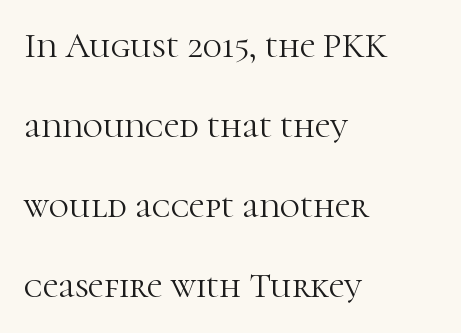
The specimen reads as upright at a glance. The passage is arranged the way most books set body copy — flush left. Think standard paragraph weight, or any step lighter than that. Words float on clear page, feet unadorned. Horizontal bands of white between lines are thick stripes. Short note: letters normally spaced.
